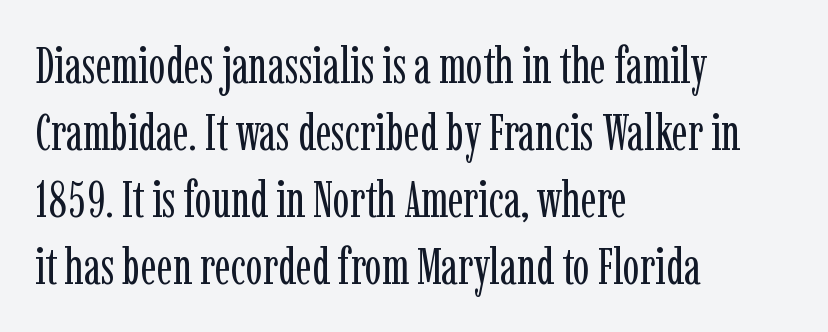
The image shows 50 px regular-weight, condensed serif type, upright; set left-aligned, normal line spacing (1.34x), normal letter spacing, not underlined; low stroke contrast and a medium x-height.
